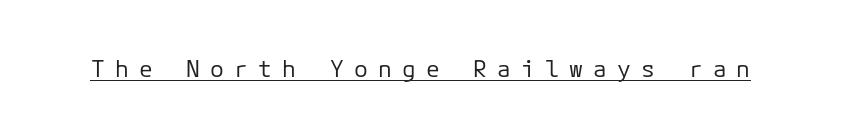
Q: Is the text bold? A: No.
Q: Is the text italic (slanted)? A: No, it is upright.
Q: Is the text underlined? A: Yes.
Q: Is the spacing between letters normal or unusually wide? A: Unusually wide.
